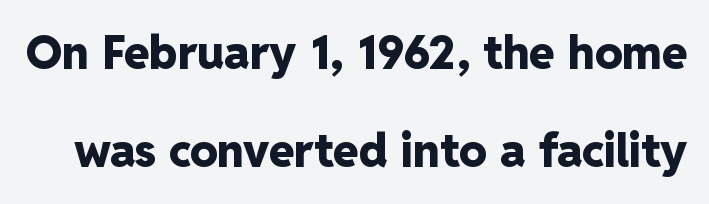
{"serif": "no", "italic": "no", "bold": "yes", "weight": "heavy", "width": "normal", "stroke_contrast": "low", "x_height": "medium", "monospaced": "no", "underline": "no", "line_spacing": "loose", "line_spacing_ratio": 2.14, "letter_spacing": "normal", "letter_spacing_em": 0.0, "glyph_px": 46}
